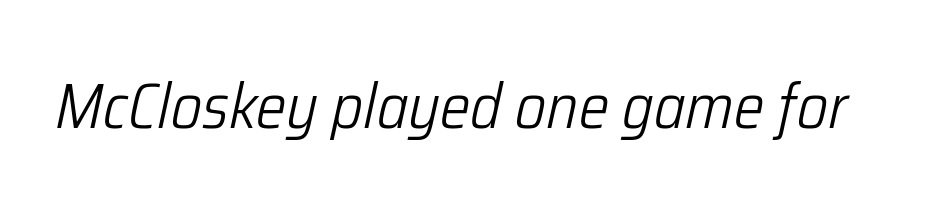
There's an unmistakable incline to the writing here. Lines of text with bare space underneath. The letters look calm and open, with moderate or lighter stems. The horizontal fit of the characters is conventional and even. Note the varied advance widths — an 'i' is clearly narrower than an 'm'.
